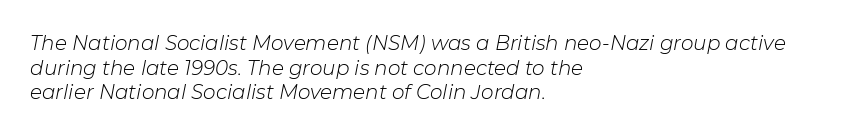
Q: Is the text bold? A: No.
Q: Is the text italic (slanted)? A: Yes, it leans right by about 11 degrees.
Q: Is the text underlined? A: No.
Q: How is the paragraph aligned? A: Left-aligned.
Q: Is the spacing between letters normal or unusually wide? A: Normal.
